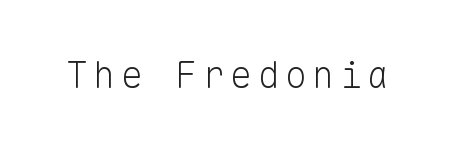
Stroke thickness stays within the range of a standard reading face or lighter. The passage shown is typed in a monospace face where columns stay perfectly aligned. This is the regular roman posture of the typeface. Has an underline been added? It has not.
